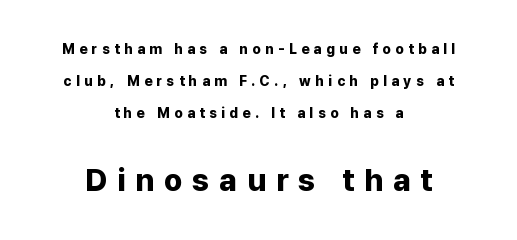
The image shows 31 px bold sans-serif type, upright; set centered, loose line spacing (2.3x), unusually wide letter spacing (+0.32 em), not underlined; the second (bottom) block is 2.21x larger; low stroke contrast and a medium x-height.
